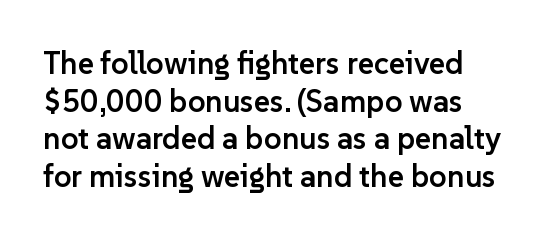
{"serif": "no", "italic": "no", "bold": "semi", "weight": "semibold", "width": "normal", "stroke_contrast": "low", "x_height": "medium", "monospaced": "no", "underline": "no", "align": "left", "line_spacing_ratio": 1.21, "letter_spacing": "normal", "letter_spacing_em": 0.0, "glyph_px": 31}
